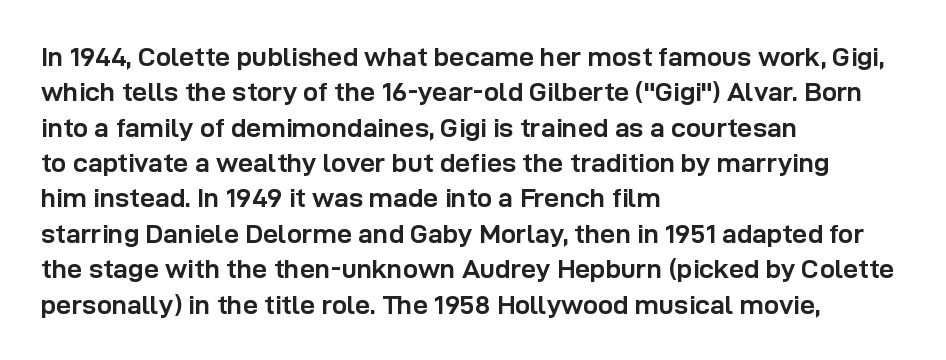
{"italic": "no", "bold": "yes", "underline": "no", "align": "left", "line_spacing": "normal", "line_spacing_ratio": 1.31, "letter_spacing": "normal", "letter_spacing_em": 0.0, "glyph_px": 27}
